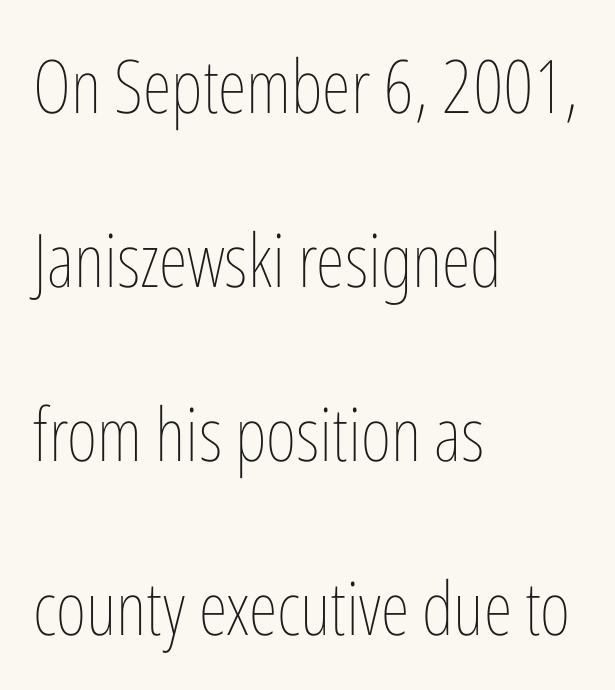
Q: Is the text bold? A: No.
Q: Is the text italic (slanted)? A: No, it is upright.
Q: Is the text underlined? A: No.
Q: How is the paragraph aligned? A: Left-aligned.
Q: Is the spacing between letters normal or unusually wide? A: Normal.
Q: Is the spacing between lines tight, normal or loose? A: Loose.
Q: Width (condensed, normal, or wide)? A: Condensed.
Q: Stroke contrast? A: Low.
Q: x-height? A: Medium.
Q: Monospaced? A: No.
